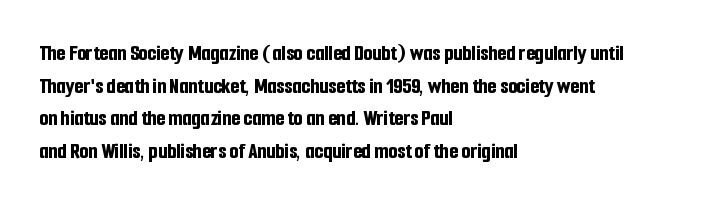
The image shows 23 px bold type, upright; set left-aligned, normal line spacing (1.42x), normal letter spacing, not underlined.
